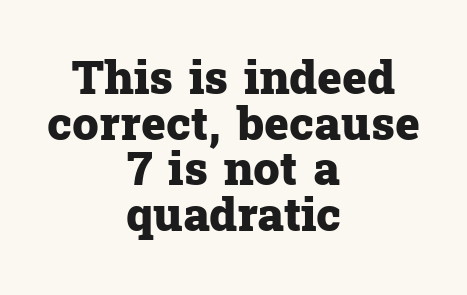
{"serif": "yes", "italic": "no", "bold": "yes", "weight": "heavy", "width": "normal", "stroke_contrast": "low", "x_height": "medium", "monospaced": "no", "underline": "no", "align": "center", "line_spacing": "tight", "line_spacing_ratio": 0.97, "letter_spacing": "normal", "letter_spacing_em": 0.0, "glyph_px": 47}
